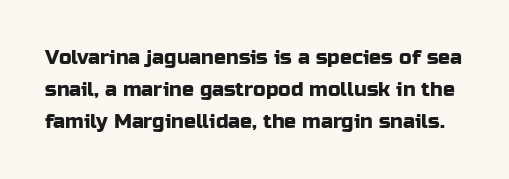
The rendering keeps characters at their native spacing. Vertically, the passage feels balanced, rows spaced as you'd expect. A typesetter would mark this as roman, not italic. Has an underline been added? It has not.
